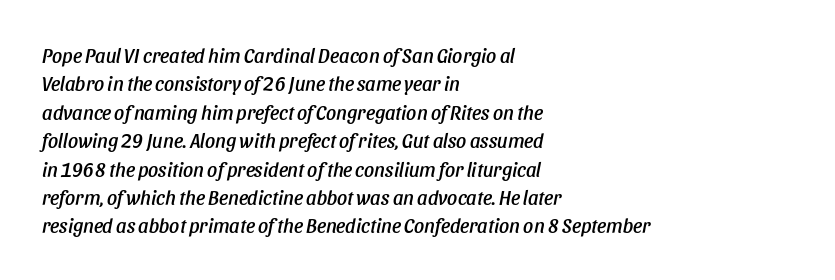
{"italic": "yes", "lean": "right", "slant_degrees": 11, "underline": "no", "align": "left", "line_spacing": "normal", "line_spacing_ratio": 1.42, "letter_spacing": "normal", "letter_spacing_em": 0.0, "glyph_px": 20}
